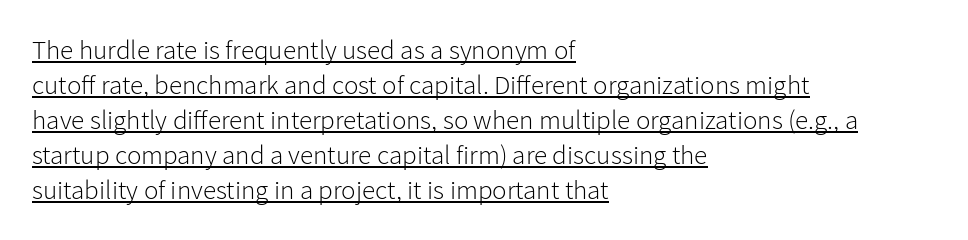
Teacher's note: observe the even left margin — that is flush-left alignment. Decoration check: the copy is underlined. The line-height multiplier appears to be the usual default. You could call the tracking neutral — neither tight nor loose. A light-to-regular cut is what we see here. A roman cut, with each character standing at attention.
